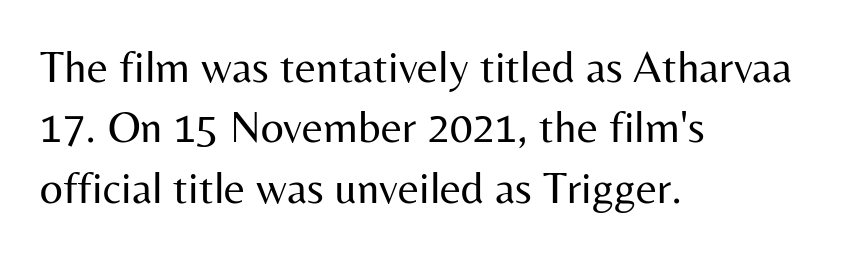
A typesetter would call this zero additional tracking. A classic flush-left, rag-right setting is used for this passage. Proportional: the letters do not fall into vertical columns. Font category for this specimen: sans-serif. The typeface has the unassuming heft of standard copy or less.
